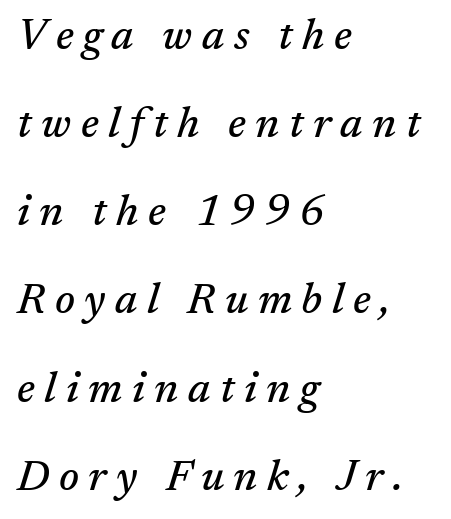
The paragraph has a hard left edge and a soft right edge. Observe the wide spacing: letters keep a clear distance from each other. Each new line begins a long way beneath the previous one. Lines of text with bare space underneath. Would a proofreader flag this as italicized? Yes. Small tapered or slab feet sit at the stroke ends, so this counts as serif.
